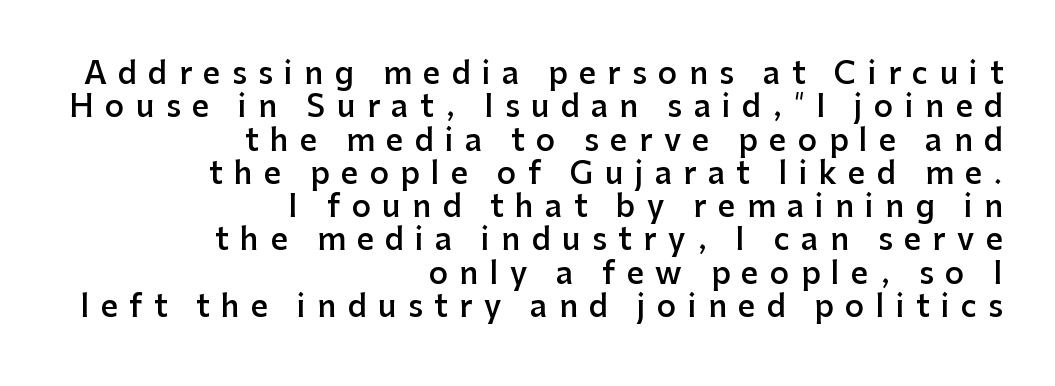
The image shows 30 px semibold sans-serif type, upright; set right-aligned, tight line spacing (1.11x), unusually wide letter spacing (+0.38 em), not underlined; low stroke contrast and a medium x-height.
